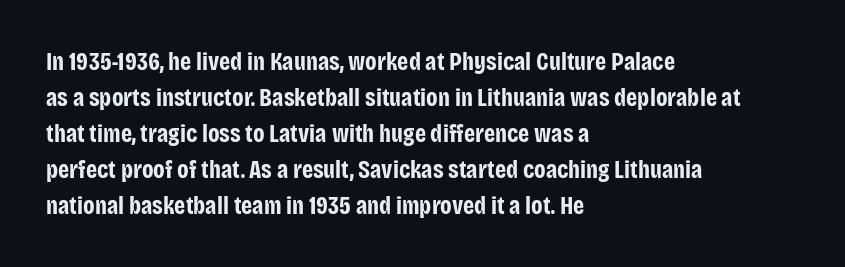
{"italic": "no", "bold": "yes", "underline": "no", "align": "left", "line_spacing": "normal", "line_spacing_ratio": 1.44, "letter_spacing": "normal", "letter_spacing_em": 0.0, "glyph_px": 25}
